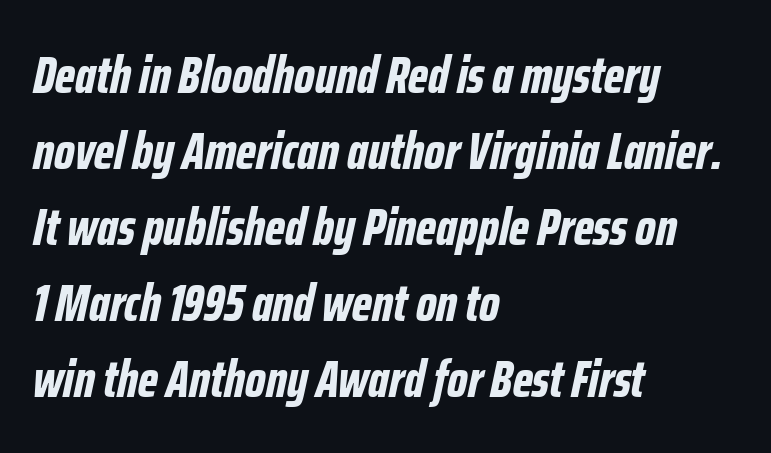
Q: Is the text bold? A: Yes.
Q: Is the text italic (slanted)? A: Yes, it leans right by about 12 degrees.
Q: Is the text underlined? A: No.
Q: How is the paragraph aligned? A: Left-aligned.
Q: Is the spacing between letters normal or unusually wide? A: Normal.
Q: Is the spacing between lines tight, normal or loose? A: Normal.
Q: Width (condensed, normal, or wide)? A: Condensed.
Q: Stroke contrast? A: Low.
Q: x-height? A: Medium.
Q: Monospaced? A: No.
